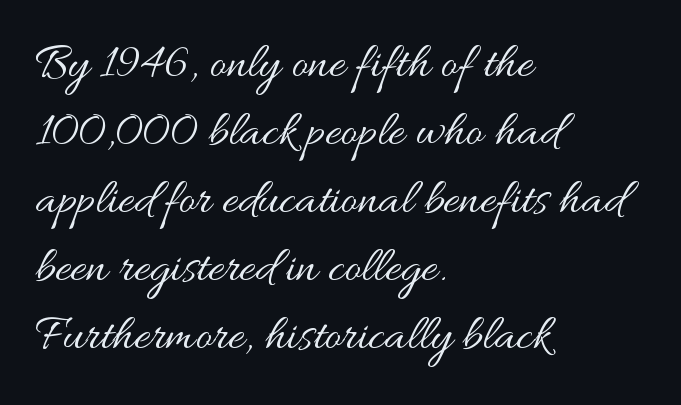
{"bold": "no", "weight": "regular", "width": "wide", "stroke_contrast": "medium", "x_height": "small", "monospaced": "no", "underline": "no", "align": "left", "line_spacing": "normal", "line_spacing_ratio": 1.36, "letter_spacing": "normal", "letter_spacing_em": 0.0, "glyph_px": 50}
